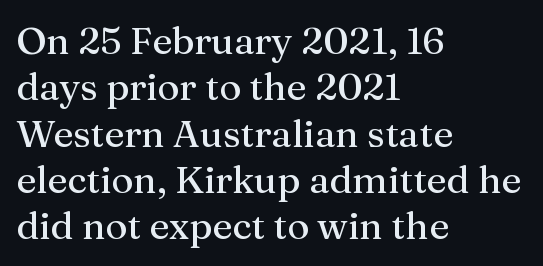
Horizontally, the lines are justified to the leading edge only. Has an underline been added? It has not. Each word holds together tightly as a unit, with standard inter-letter gaps. These lines are rendered in a variable-pitch font.
